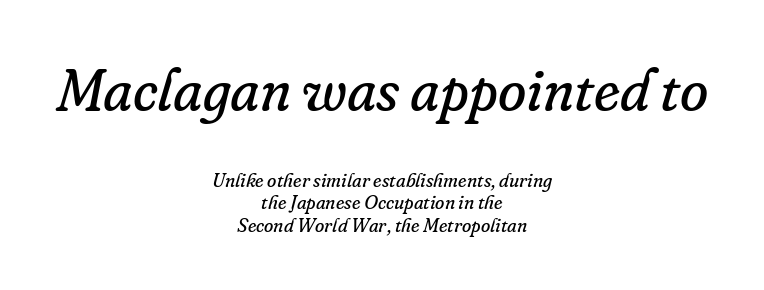
Q: Is the text bold? A: No.
Q: Is the text italic (slanted)? A: Yes, it leans right by about 16 degrees.
Q: Is the typeface a serif or a sans-serif typeface? A: Serif.
Q: Is the text underlined? A: No.
Q: How is the paragraph aligned? A: Centered.
Q: Is the spacing between letters normal or unusually wide? A: Normal.
Q: Which block of text is set in a larger size, the first (top) or the second (bottom)? A: The first (top) one.
Q: Width (condensed, normal, or wide)? A: Normal.
Q: Stroke contrast? A: Low.
Q: x-height? A: Small.
Q: Monospaced? A: No.
